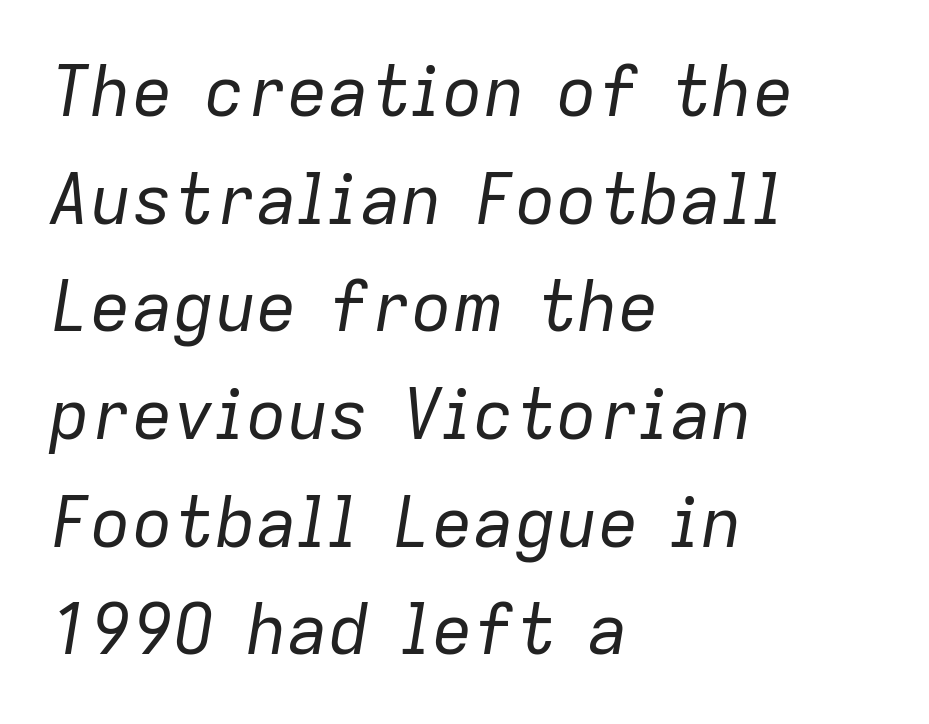
This is not heavy type; no bold has been used. Typeset ragged right — the left edge is the straight one. The zone under the glyphs is completely vacant. Spacing between characters is what you'd get straight out of the box. Quick note: interline space is typical.
